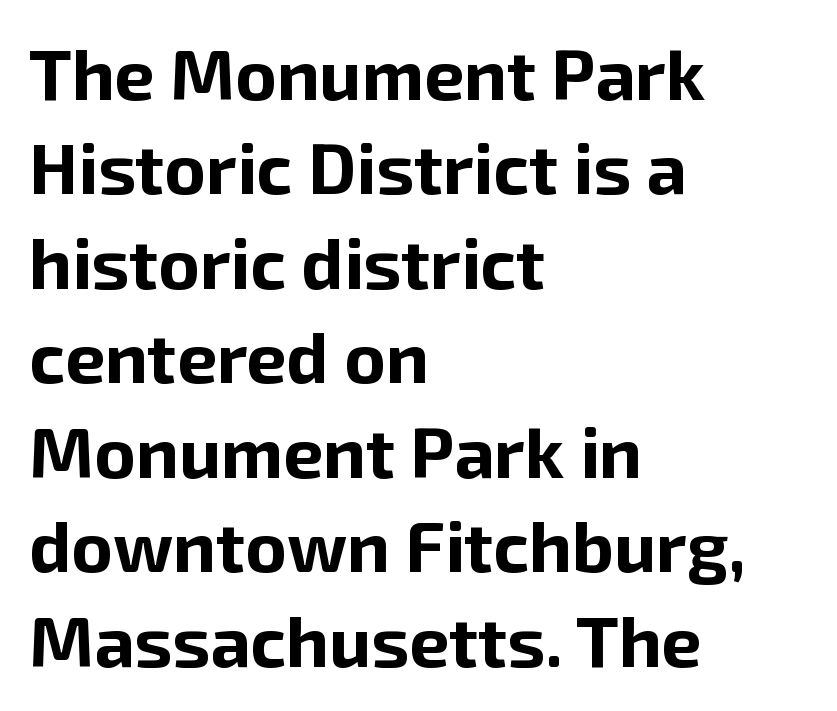
The image shows 71 px bold sans-serif type, upright; set left-aligned, normal line spacing (1.33x), normal letter spacing, not underlined; low stroke contrast and a medium x-height.
